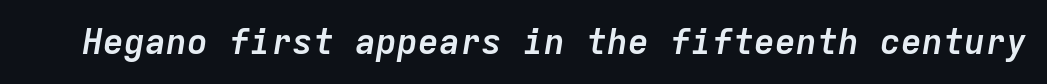
Yep, that's italic — everything's leaning. Underlining? Definitely not there. Is this a fixed-width face? Yes — each glyph sits in an identical cell. Students, note that the glyphs here touch the page at normal intervals. This is heavy type, rendered in bold.
